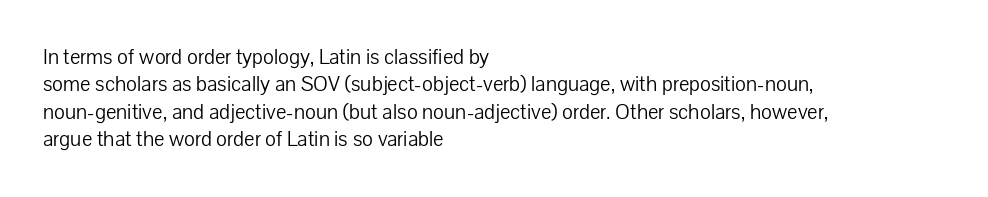
{"italic": "no", "bold": "no", "underline": "no", "align": "left", "line_spacing_ratio": 1.24, "letter_spacing": "normal", "letter_spacing_em": 0.0, "glyph_px": 22}
